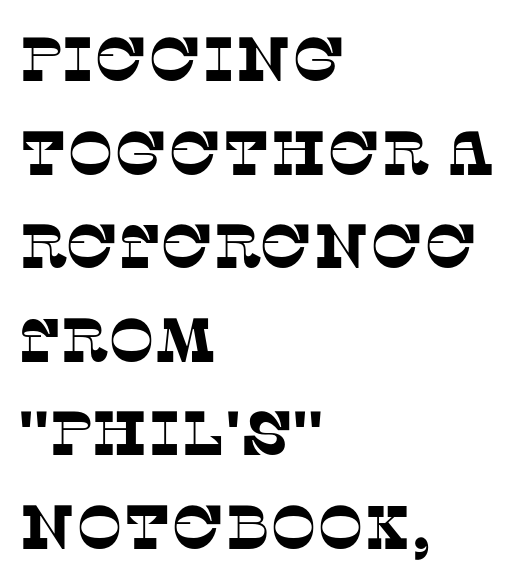
Characters follow at the spacing the type designer built in. Whoever set this chose a conventional vertical rhythm. Which margin do the lines hug? The left one — the right edge is uneven. Nobody drew a line under any word here. This sample uses a serif face. The face used here is proportionally spaced, like ordinary book or web type.
